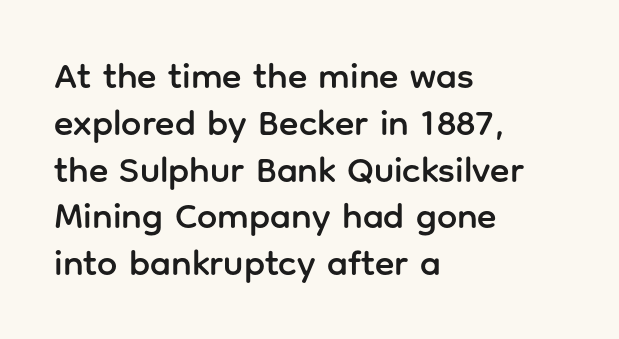
Q: Is the text italic (slanted)? A: No, it is upright.
Q: Is the typeface a serif or a sans-serif typeface? A: Sans-serif.
Q: Is the text underlined? A: No.
Q: How is the paragraph aligned? A: Left-aligned.
Q: Is the spacing between letters normal or unusually wide? A: Normal.
Q: Is the spacing between lines tight, normal or loose? A: Normal.
Q: Width (condensed, normal, or wide)? A: Normal.
Q: Stroke contrast? A: Low.
Q: x-height? A: Medium.
Q: Monospaced? A: No.
